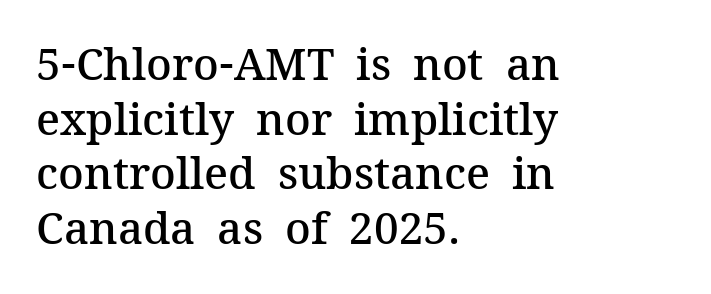
{"serif": "yes", "italic": "no", "bold": "semi", "weight": "semibold", "width": "normal", "stroke_contrast": "medium", "x_height": "medium", "monospaced": "no", "underline": "no", "align": "left", "line_spacing_ratio": 1.24, "letter_spacing": "normal", "letter_spacing_em": 0.0, "glyph_px": 44}
